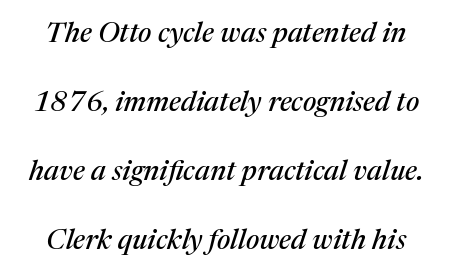
The image shows 28 px serif type, italic (leaning right); set loose line spacing (2.46x), normal letter spacing, not underlined; medium stroke contrast and a medium x-height.
